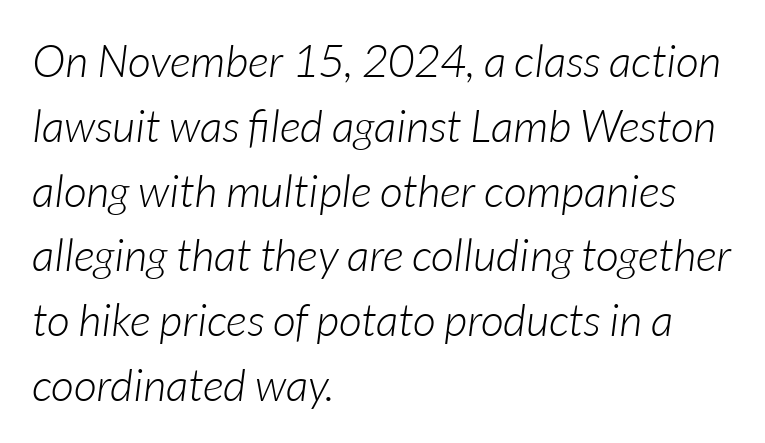
The image shows 45 px light type, italic (leaning right); set left-aligned, normal line spacing (1.44x), normal letter spacing, not underlined; low stroke contrast and a medium x-height.
